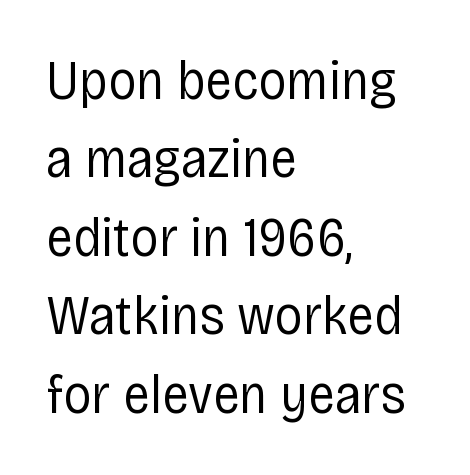
Q: Is the text bold? A: No.
Q: Is the text italic (slanted)? A: No, it is upright.
Q: Is the typeface a serif or a sans-serif typeface? A: Sans-serif.
Q: Is the text underlined? A: No.
Q: How is the paragraph aligned? A: Left-aligned.
Q: Is the spacing between letters normal or unusually wide? A: Normal.
Q: Is the spacing between lines tight, normal or loose? A: Normal.
Q: Width (condensed, normal, or wide)? A: Condensed.
Q: Stroke contrast? A: Low.
Q: x-height? A: Large.
Q: Monospaced? A: No.
